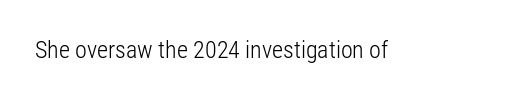
The image shows 24 px text type, upright; set normal letter spacing, not underlined.
